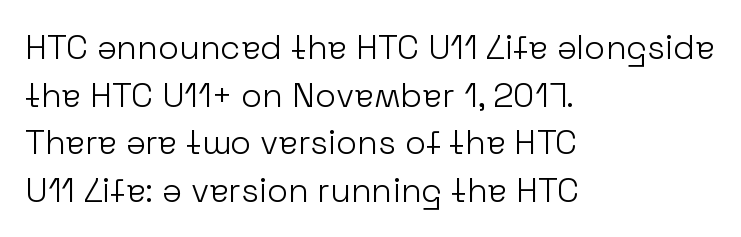
Q: Is the text bold? A: No.
Q: Is the text italic (slanted)? A: No, it is upright.
Q: Is the typeface a serif or a sans-serif typeface? A: Sans-serif.
Q: Is the text underlined? A: No.
Q: How is the paragraph aligned? A: Left-aligned.
Q: Is the spacing between letters normal or unusually wide? A: Normal.
Q: Is the spacing between lines tight, normal or loose? A: Normal.
Q: Width (condensed, normal, or wide)? A: Normal.
Q: Stroke contrast? A: Low.
Q: x-height? A: Medium.
Q: Monospaced? A: No.
